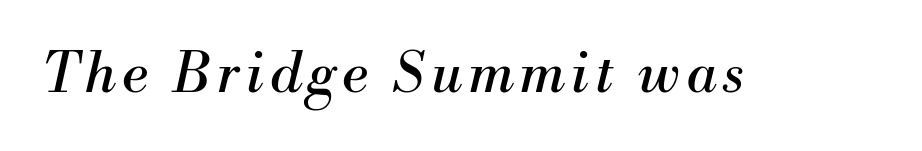
The image shows 55 px regular-weight serif type, italic (leaning right); set not underlined; medium stroke contrast and a small x-height.
